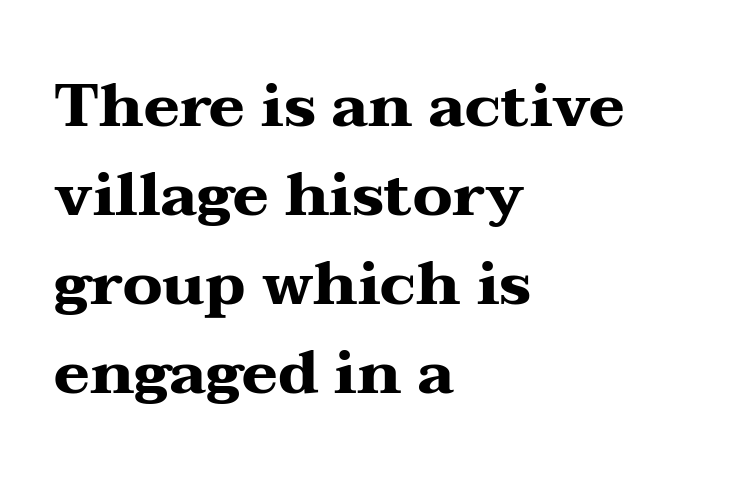
Q: Is the text bold? A: Yes.
Q: Is the text italic (slanted)? A: No, it is upright.
Q: Is the typeface a serif or a sans-serif typeface? A: Serif.
Q: Is the text underlined? A: No.
Q: How is the paragraph aligned? A: Left-aligned.
Q: Is the spacing between letters normal or unusually wide? A: Normal.
Q: Is the spacing between lines tight, normal or loose? A: Normal.
Q: Width (condensed, normal, or wide)? A: Wide.
Q: Stroke contrast? A: Medium.
Q: x-height? A: Medium.
Q: Monospaced? A: No.
